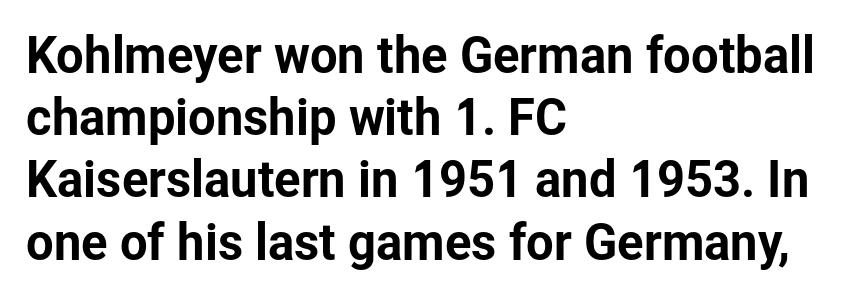
A typesetter would call this proportional, since set widths differ per character. Is the block centered? No — it sits flush against the left margin. In terms of letterform style, serifs are entirely absent. Interline gaps are of average width in this sample. Honestly, there is no underline to notice here at all. This is roman type, the default non-slanted kind.
